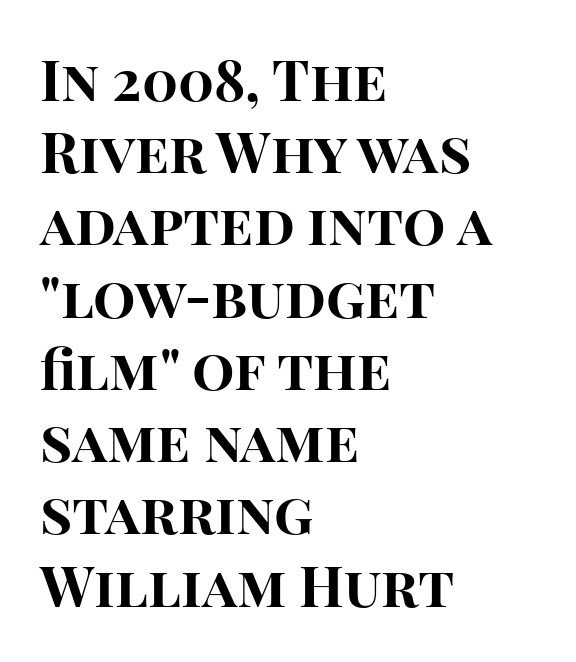
Q: Is the text bold? A: Yes.
Q: Is the text italic (slanted)? A: No, it is upright.
Q: Is the typeface a serif or a sans-serif typeface? A: Sans-serif.
Q: Is the text underlined? A: No.
Q: How is the paragraph aligned? A: Left-aligned.
Q: Is the spacing between letters normal or unusually wide? A: Normal.
Q: Is the spacing between lines tight, normal or loose? A: Normal.
Q: Width (condensed, normal, or wide)? A: Normal.
Q: Stroke contrast? A: High.
Q: x-height? A: Large.
Q: Monospaced? A: No.
